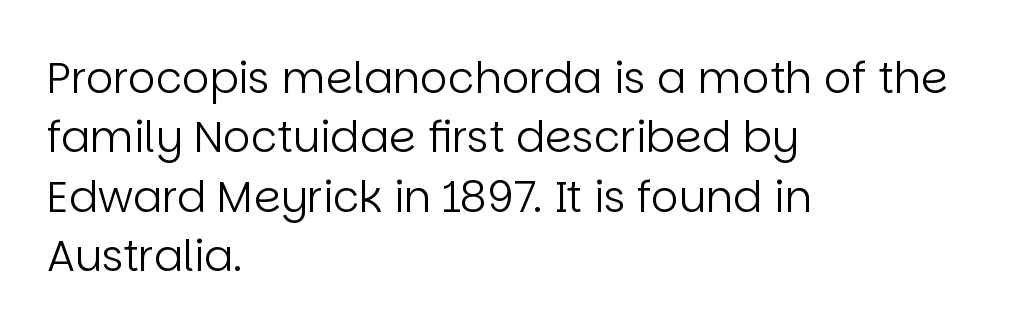
{"serif": "no", "italic": "no", "bold": "no", "weight": "regular", "width": "normal", "stroke_contrast": "low", "x_height": "large", "monospaced": "no", "underline": "no", "align": "left", "line_spacing": "normal", "line_spacing_ratio": 1.38, "letter_spacing": "normal", "letter_spacing_em": 0.0, "glyph_px": 43}
